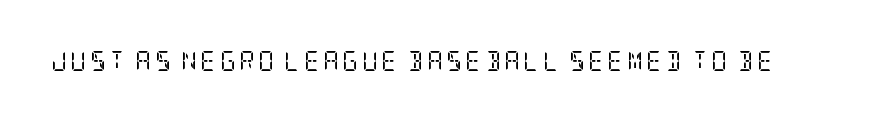
The type sits square on the baseline with zero lean. The strip under each line holds only bare page. Is the stroke heavy? The answer is a plain regular-or-lighter.
